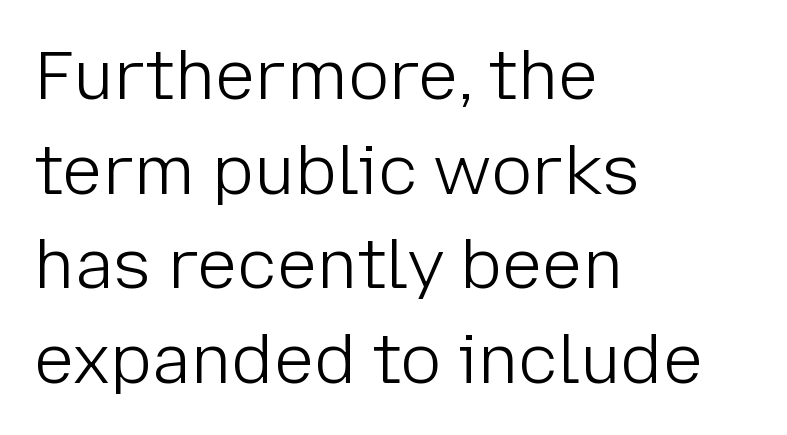
The image shows 68 px light sans-serif type, upright; set left-aligned, normal line spacing (1.39x), normal letter spacing, not underlined; low stroke contrast and a medium x-height.
